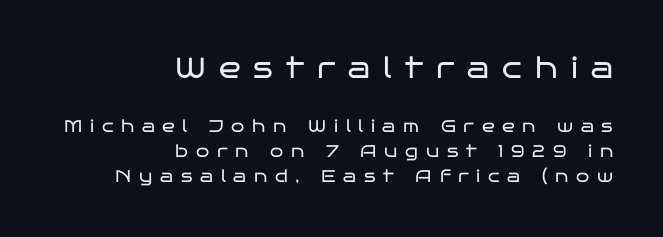
Q: Is the text bold? A: No.
Q: Is the text italic (slanted)? A: No, it is upright.
Q: Is the typeface a serif or a sans-serif typeface? A: Sans-serif.
Q: Is the text underlined? A: No.
Q: How is the paragraph aligned? A: Right-aligned.
Q: Is the spacing between letters normal or unusually wide? A: Unusually wide.
Q: Is the spacing between lines tight, normal or loose? A: Normal.
Q: Which block of text is set in a larger size, the first (top) or the second (bottom)? A: The first (top) one.
Q: Width (condensed, normal, or wide)? A: Wide.
Q: Stroke contrast? A: Low.
Q: x-height? A: Large.
Q: Monospaced? A: No.
